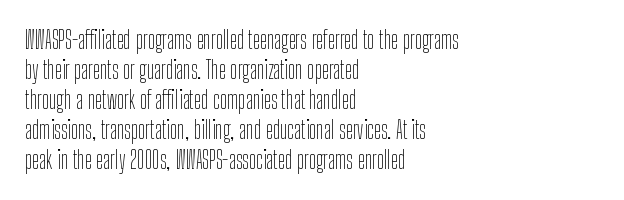
{"italic": "no", "bold": "no", "underline": "no", "align": "left", "line_spacing": "normal", "line_spacing_ratio": 1.25, "letter_spacing": "normal", "letter_spacing_em": 0.0, "glyph_px": 24}
